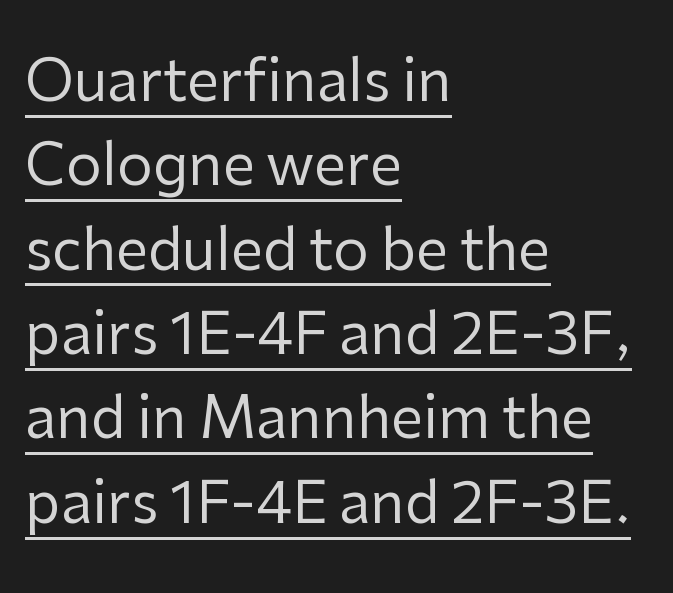
The image shows 57 px regular-weight sans-serif type, upright; set left-aligned, normal line spacing (1.48x), normal letter spacing, underlined; low stroke contrast and a medium x-height.
